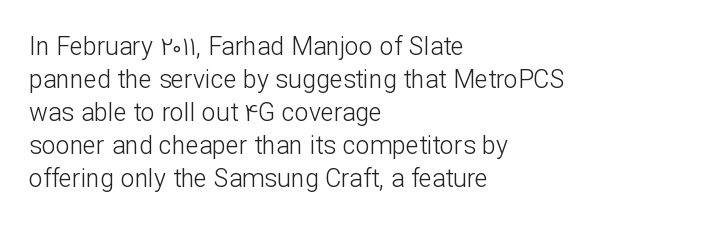
Q: Is the text bold? A: No.
Q: Is the text italic (slanted)? A: No, it is upright.
Q: Is the text underlined? A: No.
Q: How is the paragraph aligned? A: Left-aligned.
Q: Is the spacing between letters normal or unusually wide? A: Normal.
Q: Is the spacing between lines tight, normal or loose? A: Normal.
